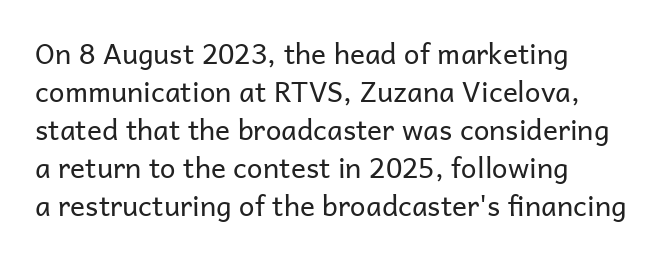
The face used here is rendered with its standard letterfit. Every character sits straight up, as roman type does. Baseline-to-baseline distance is the conventional proportion of letter height. These glyphs show unthickened strokes, regular width or finer. This is sans-serif lettering, the kind often seen on screens and signage. Check the space under the baseline: it is left empty.
